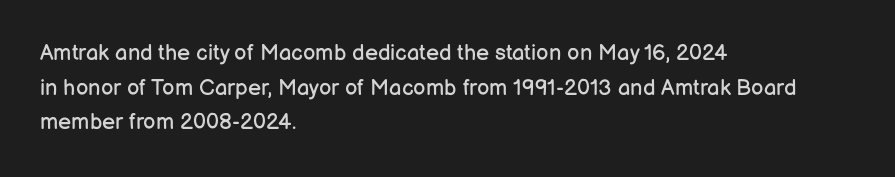
Which margin do the lines hug? The left one — the right edge is uneven. This is roman type, the default non-slanted kind. Summary of vertical rhythm: regular, with standard interline spacing. These glyphs show unthickened strokes, regular width or finer. The rendering keeps characters at their native spacing. The gap between lines stays unmarked.
